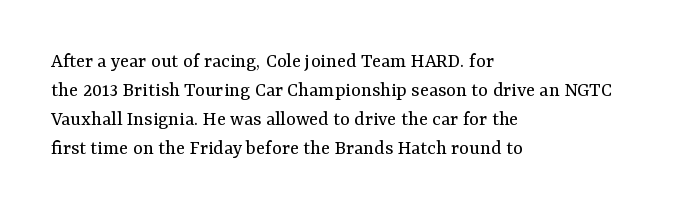
Q: Is the text bold? A: No.
Q: Is the text italic (slanted)? A: No, it is upright.
Q: Is the text underlined? A: No.
Q: How is the paragraph aligned? A: Left-aligned.
Q: Is the spacing between letters normal or unusually wide? A: Normal.
Q: Is the spacing between lines tight, normal or loose? A: Normal.
